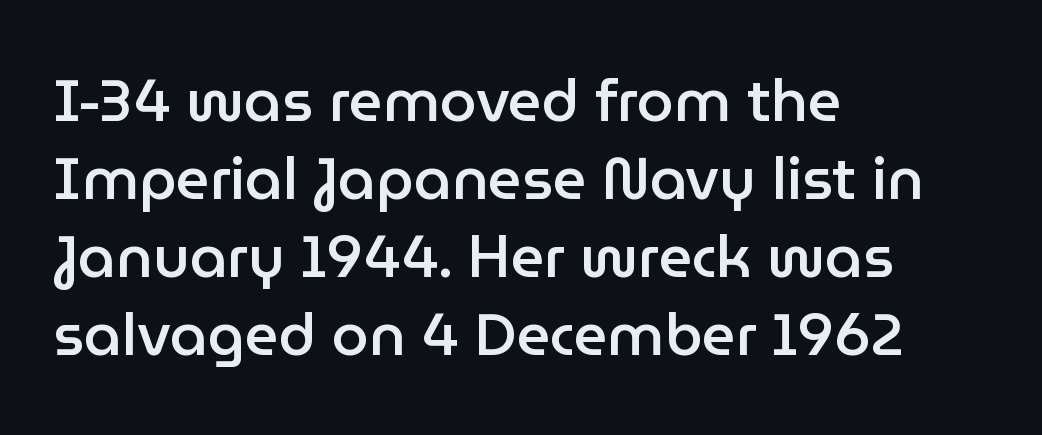
Q: Is the text bold? A: Semi-bold.
Q: Is the text italic (slanted)? A: No, it is upright.
Q: Is the typeface a serif or a sans-serif typeface? A: Sans-serif.
Q: Is the text underlined? A: No.
Q: How is the paragraph aligned? A: Left-aligned.
Q: Is the spacing between letters normal or unusually wide? A: Normal.
Q: Is the spacing between lines tight, normal or loose? A: Normal.
Q: Width (condensed, normal, or wide)? A: Normal.
Q: Stroke contrast? A: Low.
Q: x-height? A: Medium.
Q: Monospaced? A: No.
